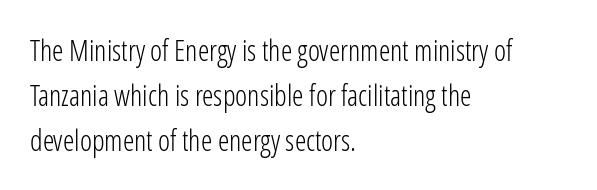
Q: Is the text bold? A: No.
Q: Is the text italic (slanted)? A: No, it is upright.
Q: Is the typeface a serif or a sans-serif typeface? A: Sans-serif.
Q: Is the text underlined? A: No.
Q: How is the paragraph aligned? A: Left-aligned.
Q: Is the spacing between letters normal or unusually wide? A: Normal.
Q: Is the spacing between lines tight, normal or loose? A: Normal.
Q: Width (condensed, normal, or wide)? A: Condensed.
Q: Stroke contrast? A: Low.
Q: x-height? A: Medium.
Q: Monospaced? A: No.
